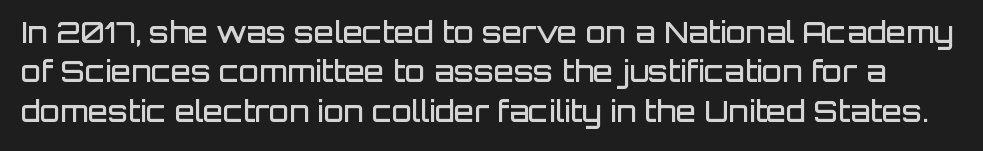
The image shows 29 px semibold sans-serif type, upright; set normal line spacing (1.36x), normal letter spacing, not underlined; low stroke contrast and a large x-height.
